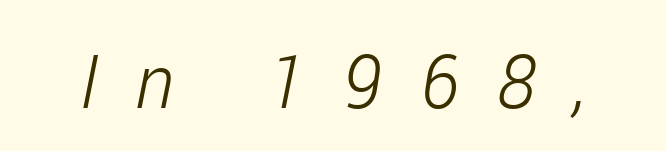
{"italic": "yes", "lean": "right", "slant_degrees": 11, "bold": "no", "weight": "light", "width": "condensed", "stroke_contrast": "low", "x_height": "medium", "monospaced": "no", "underline": "no", "letter_spacing": "wide", "letter_spacing_em": 0.5, "glyph_px": 74}
